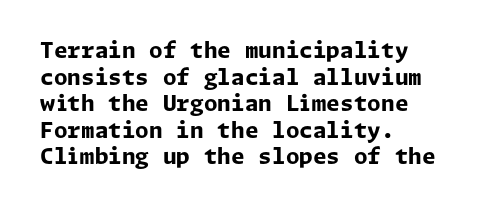
The image shows 22 px bold type, upright; set left-aligned, line spacing 1.21x, normal letter spacing, not underlined.
